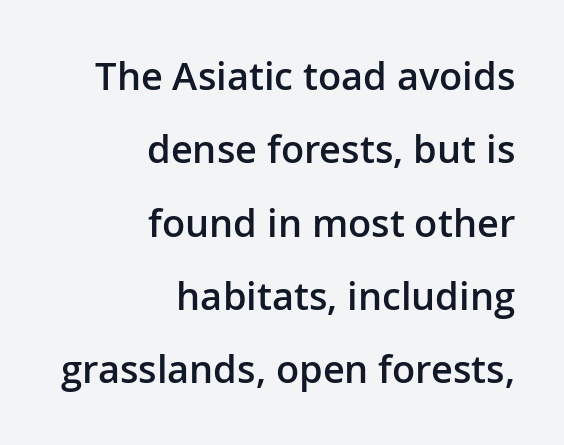
{"serif": "no", "italic": "no", "bold": "semi", "weight": "semibold", "width": "normal", "stroke_contrast": "low", "x_height": "medium", "monospaced": "no", "underline": "no", "align": "right", "line_spacing": "loose", "line_spacing_ratio": 1.93, "letter_spacing": "normal", "letter_spacing_em": 0.0, "glyph_px": 38}
